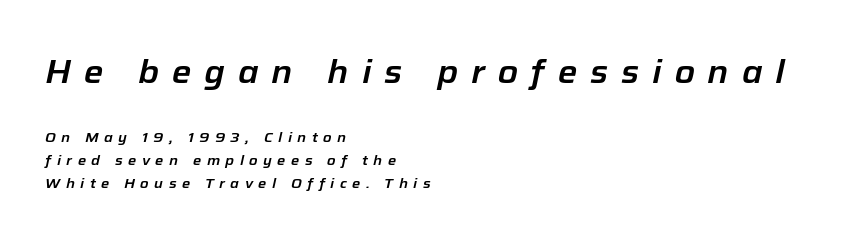
The image shows 33 px text type, italic (leaning right); set left-aligned, normal line spacing (1.65x), unusually wide letter spacing (+0.39 em), not underlined; the first (top) block is 2.36x larger; low stroke contrast and a medium x-height.
